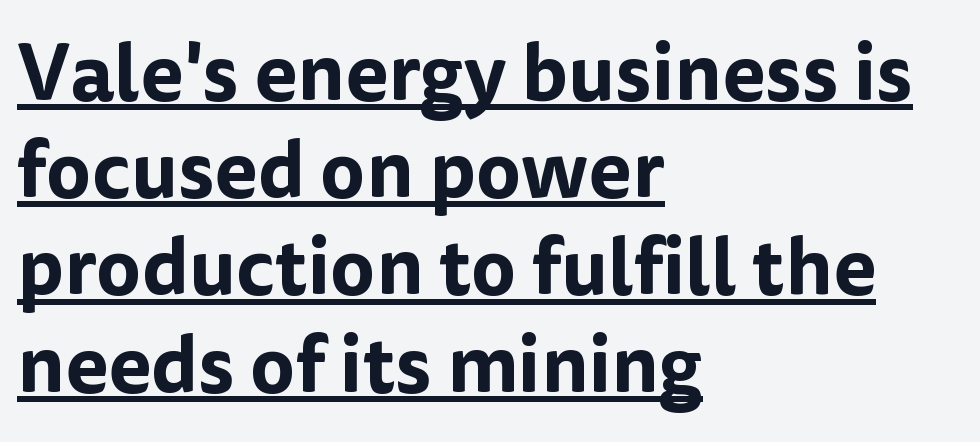
This rendering employs a face without finishing strokes, i.e., a sans-serif. Character widths vary here, with narrow letters taking less room than wide ones. Default kerning and tracking; the words read as compact shapes. The compositor pushed each line to the left boundary.
